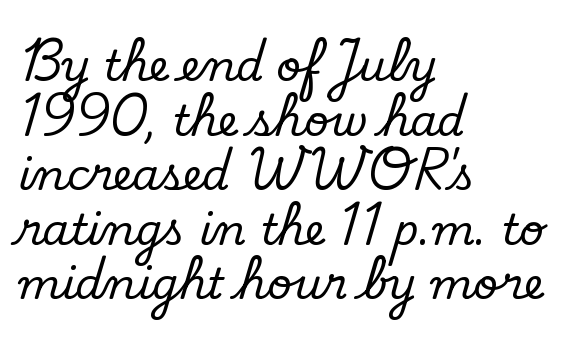
The image shows 43 px serif type; set left-aligned, normal line spacing (1.27x), normal letter spacing, not underlined; low stroke contrast and a small x-height.
